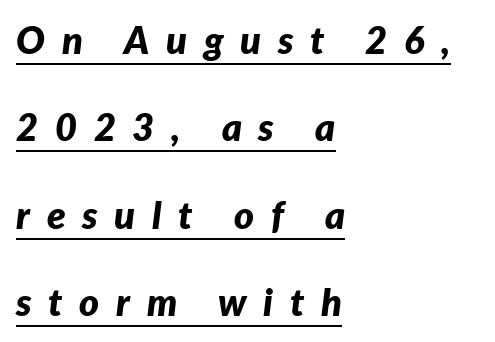
Q: Is the text bold? A: Yes.
Q: Is the text italic (slanted)? A: Yes, it leans right by about 7 degrees.
Q: Is the text underlined? A: Yes.
Q: How is the paragraph aligned? A: Left-aligned.
Q: Is the spacing between letters normal or unusually wide? A: Unusually wide.
Q: Is the spacing between lines tight, normal or loose? A: Loose.
Q: Width (condensed, normal, or wide)? A: Normal.
Q: Stroke contrast? A: Low.
Q: x-height? A: Medium.
Q: Monospaced? A: No.
